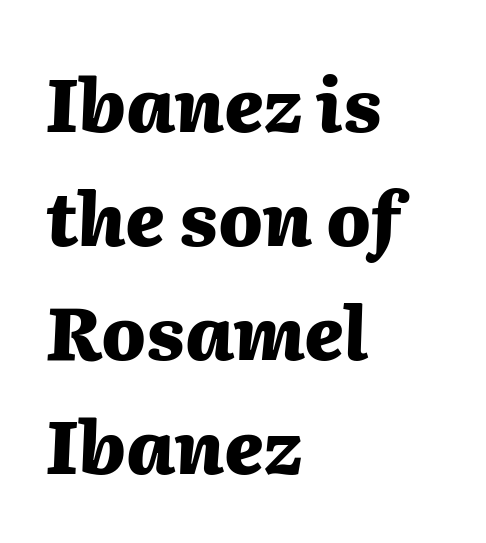
The image shows 73 px heavy type, italic (leaning right); set left-aligned, normal line spacing (1.56x), normal letter spacing, not underlined; medium stroke contrast and a medium x-height.
